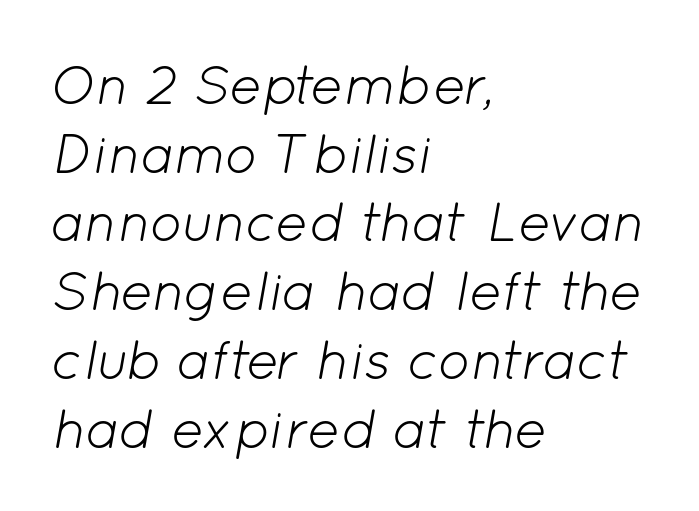
The image shows 55 px light type, italic (leaning right); set left-aligned, normal line spacing (1.25x), normal letter spacing, not underlined; low stroke contrast and a medium x-height.
